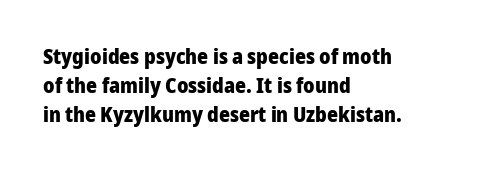
Q: Is the text bold? A: Yes.
Q: Is the text italic (slanted)? A: No, it is upright.
Q: Is the text underlined? A: No.
Q: How is the paragraph aligned? A: Left-aligned.
Q: Is the spacing between letters normal or unusually wide? A: Normal.
Q: Is the spacing between lines tight, normal or loose? A: Normal.
